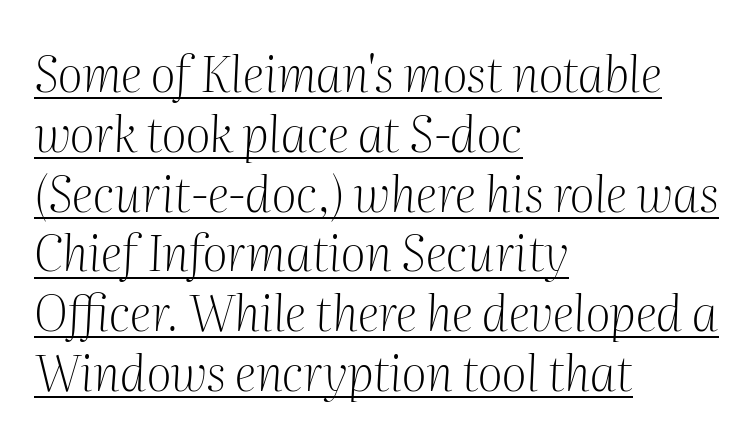
The image shows 49 px light serif type, italic (leaning right); set left-aligned, line spacing 1.22x, normal letter spacing, underlined; medium stroke contrast and a medium x-height.
